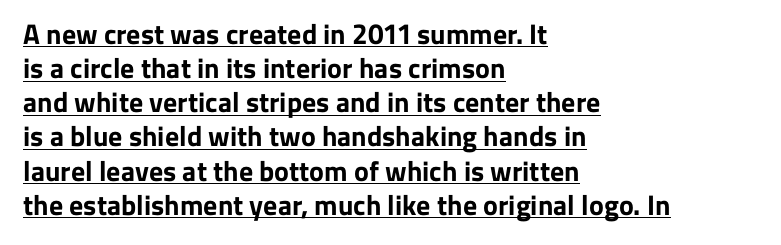
The letters carry no serifs — their stems end cleanly without finishing strokes. The text block is weighted toward the left margin, trailing off unevenly rightward. The sample has been set heavy, in full bold. Like a heading marked for emphasis, these lines bear an underscore.
